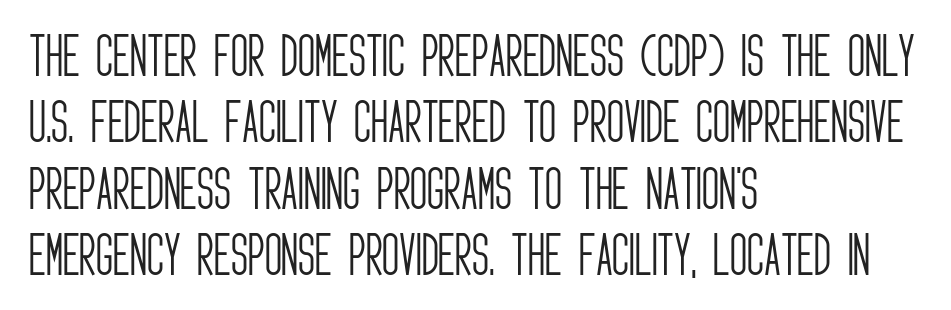
Q: Is the text bold? A: No.
Q: Is the text italic (slanted)? A: No, it is upright.
Q: Is the typeface a serif or a sans-serif typeface? A: Sans-serif.
Q: Is the text underlined? A: No.
Q: How is the paragraph aligned? A: Left-aligned.
Q: Is the spacing between letters normal or unusually wide? A: Normal.
Q: Is the spacing between lines tight, normal or loose? A: Normal.
Q: Width (condensed, normal, or wide)? A: Condensed.
Q: Stroke contrast? A: Low.
Q: x-height? A: Large.
Q: Monospaced? A: No.
